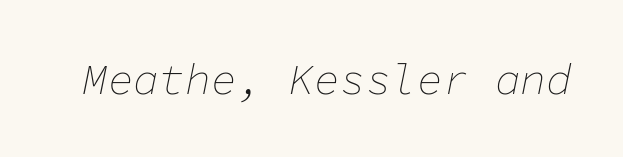
Q: Is the text bold? A: No.
Q: Is the text italic (slanted)? A: Yes, it leans right by about 11 degrees.
Q: Is the text underlined? A: No.
Q: Is the spacing between letters normal or unusually wide? A: Normal.
Q: Width (condensed, normal, or wide)? A: Normal.
Q: Stroke contrast? A: Low.
Q: x-height? A: Medium.
Q: Monospaced? A: Yes.
